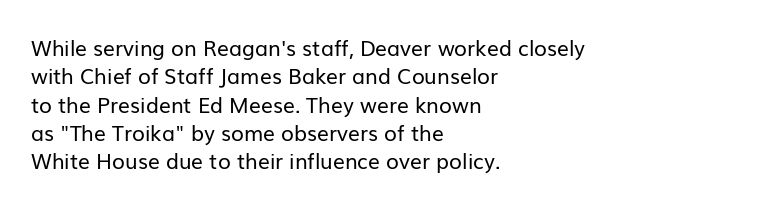
Evenly set lines give the paragraph a standard silhouette. Students, note that the glyphs here touch the page at normal intervals. In terms of posture, this sample is upright. Typeset ragged right — the left edge is the straight one.
